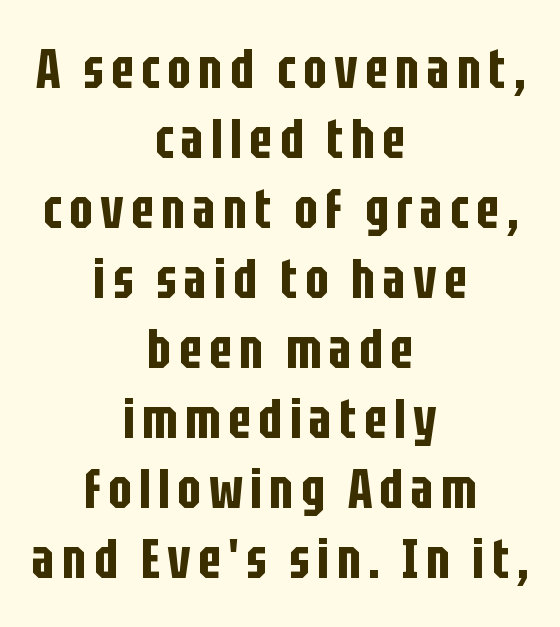
{"serif": "no", "italic": "no", "width": "condensed", "stroke_contrast": "low", "x_height": "large", "monospaced": "no", "underline": "no", "align": "center", "line_spacing": "normal", "line_spacing_ratio": 1.25, "glyph_px": 56}
